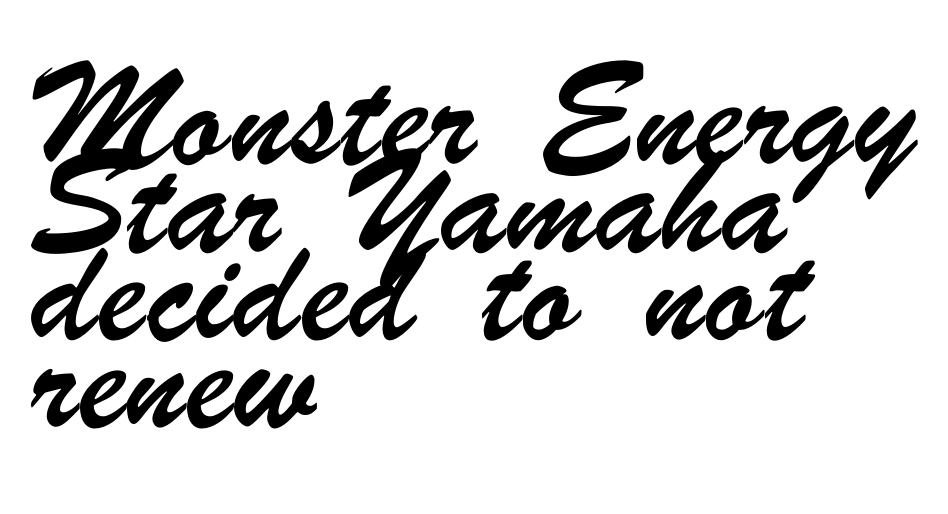
{"serif": "no", "width": "condensed", "stroke_contrast": "low", "x_height": "small", "monospaced": "no", "underline": "no", "align": "left", "line_spacing": "normal", "line_spacing_ratio": 1.35, "letter_spacing": "normal", "letter_spacing_em": 0.0, "glyph_px": 65}
